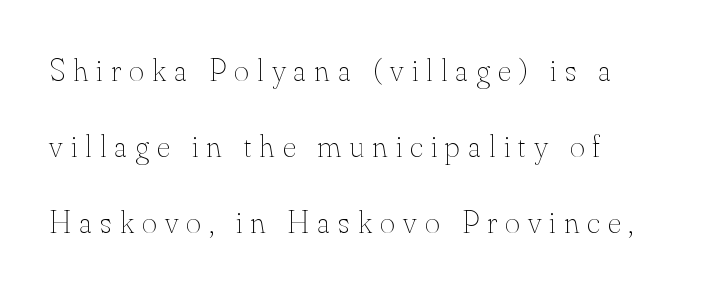
Q: Is the text bold? A: No.
Q: Is the text italic (slanted)? A: No, it is upright.
Q: Is the text underlined? A: No.
Q: Is the spacing between letters normal or unusually wide? A: Unusually wide.
Q: Is the spacing between lines tight, normal or loose? A: Loose.
Q: Width (condensed, normal, or wide)? A: Normal.
Q: Stroke contrast? A: Medium.
Q: x-height? A: Small.
Q: Monospaced? A: No.
